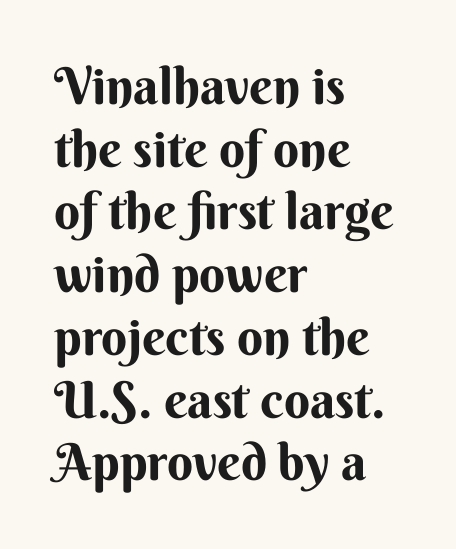
The image shows 51 px bold sans-serif type, upright; set left-aligned, line spacing 1.23x, normal letter spacing, not underlined; medium stroke contrast and a small x-height.
